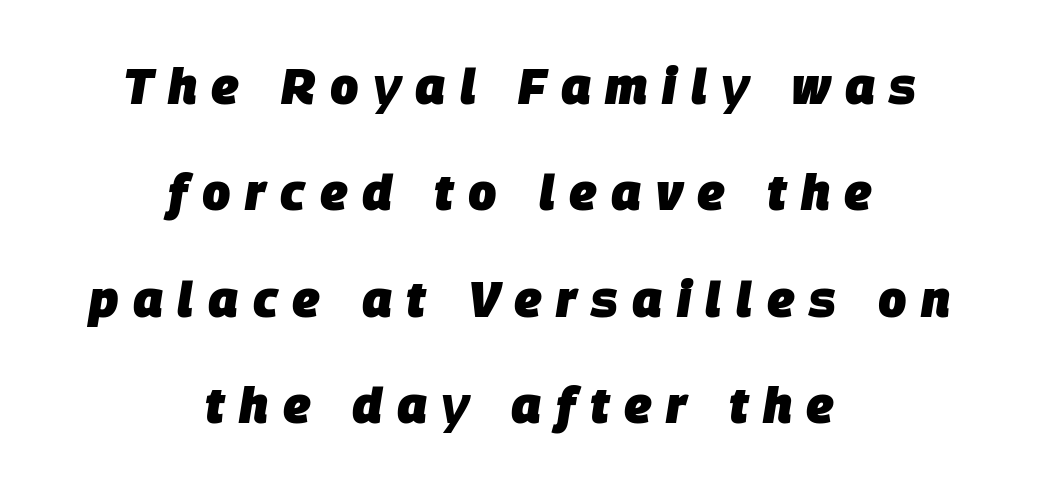
Does the leading feel generous? Absolutely, it's lavish. Character widths vary here, with narrow letters taking less room than wide ones. Compared with typical body copy, the letter spacing here is much looser. The face used here has the dense, thick strokes of a bold. The specimen omits any rule beneath the text block's lines.
